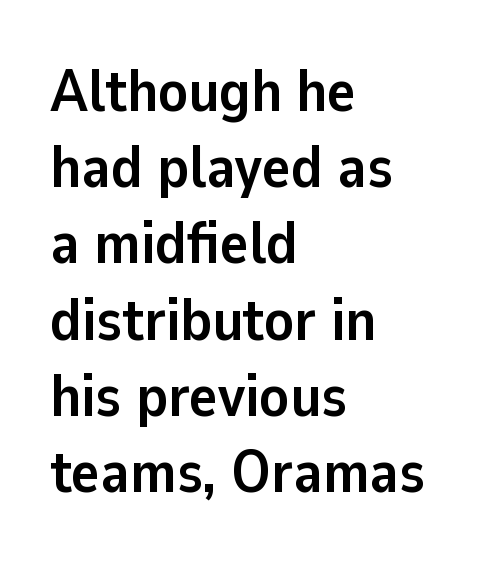
The image shows 60 px semibold sans-serif type, upright; set left-aligned, normal line spacing (1.27x), normal letter spacing, not underlined; low stroke contrast and a medium x-height.
